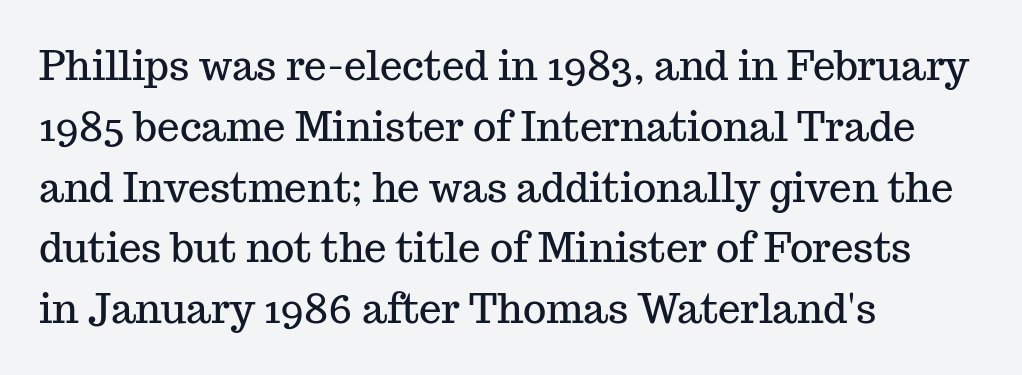
Q: Is the text italic (slanted)? A: No, it is upright.
Q: Is the typeface a serif or a sans-serif typeface? A: Serif.
Q: Is the text underlined? A: No.
Q: How is the paragraph aligned? A: Left-aligned.
Q: Is the spacing between letters normal or unusually wide? A: Normal.
Q: Is the spacing between lines tight, normal or loose? A: Normal.
Q: Width (condensed, normal, or wide)? A: Normal.
Q: Stroke contrast? A: Medium.
Q: x-height? A: Medium.
Q: Monospaced? A: No.
